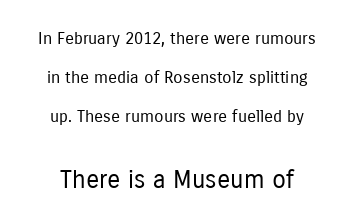
Any mark beneath the type? The region is blank. Visually, the bottom section dominates because its glyphs are scaled up. Regarding leading, the lines here are spaced well apart. Rendered with straight, roman letterforms.
